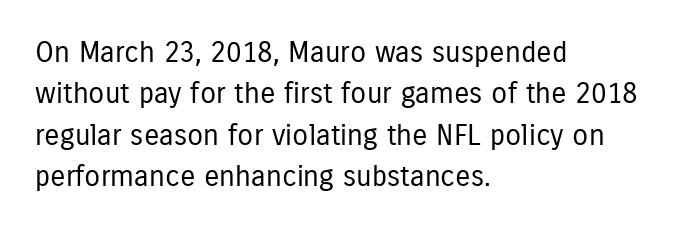
No chunkiness to these letters — they're not bold. Spacing between characters is what you'd get straight out of the box. Regular leading. Classification — sans serif. The letters stand straight up with perfectly vertical stems.
